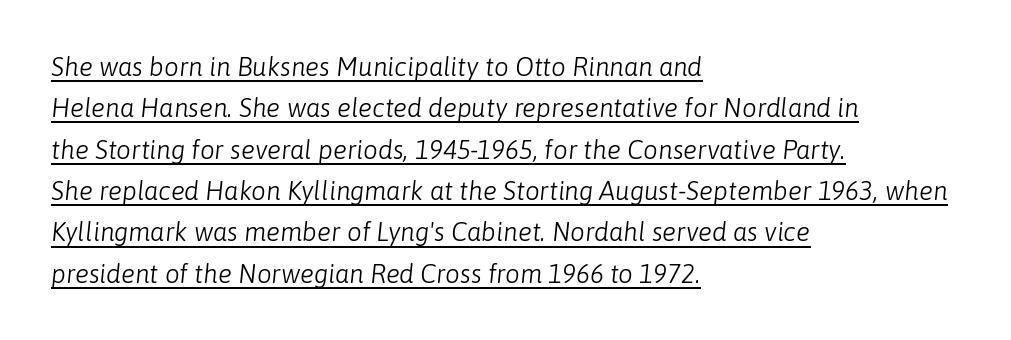
Q: Is the text bold? A: No.
Q: Is the text italic (slanted)? A: Yes, it leans right by about 6 degrees.
Q: Is the text underlined? A: Yes.
Q: How is the paragraph aligned? A: Left-aligned.
Q: Is the spacing between letters normal or unusually wide? A: Normal.
Q: Is the spacing between lines tight, normal or loose? A: Normal.
